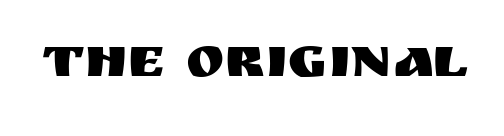
The image shows 58 px sans-serif type, upright; set normal letter spacing, not underlined; medium stroke contrast and a large x-height.
